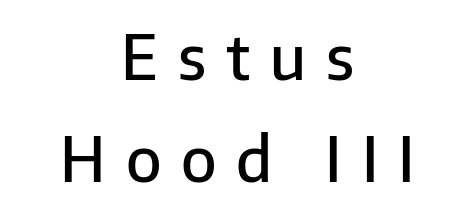
{"serif": "no", "italic": "no", "bold": "semi", "weight": "semibold", "width": "normal", "stroke_contrast": "low", "x_height": "medium", "monospaced": "no", "underline": "no", "align": "center", "line_spacing": "normal", "line_spacing_ratio": 1.65, "letter_spacing": "wide", "letter_spacing_em": 0.32, "glyph_px": 62}
